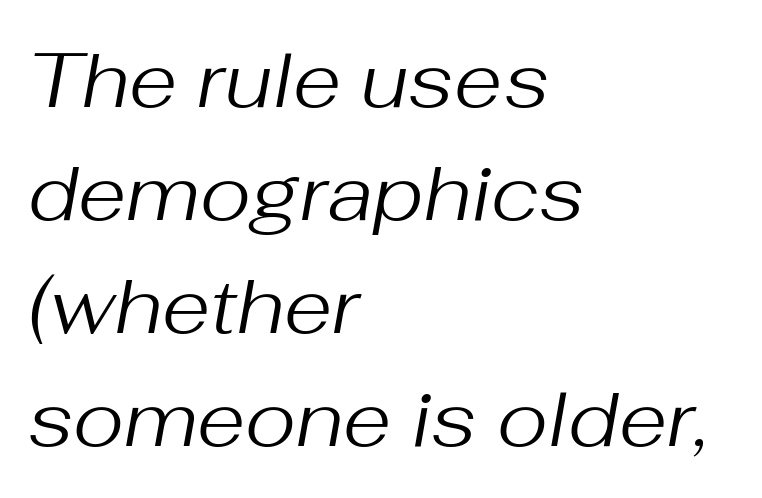
The letters advance in unequal steps, a hallmark of proportional type. Only glyphs here, with clear space below each row. Leading matches the norm, producing a regular column. The line texture is even and compact thanks to regular tracking. You can tell it's italic because the verticals aren't actually vertical. No chunkiness to these letters — they're not bold.
